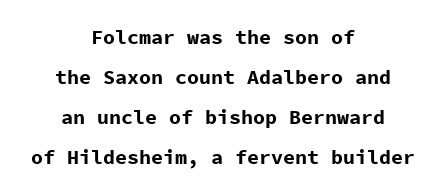
The image shows 20 px bold type, upright; set centered, loose line spacing (2.0x), normal letter spacing, not underlined.
